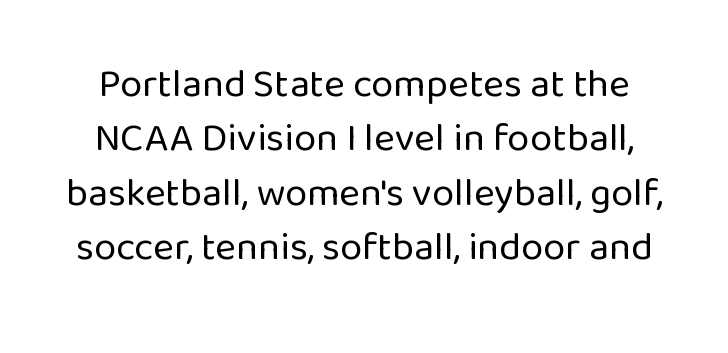
Q: Is the text bold? A: No.
Q: Is the text italic (slanted)? A: No, it is upright.
Q: Is the typeface a serif or a sans-serif typeface? A: Sans-serif.
Q: Is the text underlined? A: No.
Q: Is the spacing between letters normal or unusually wide? A: Normal.
Q: Is the spacing between lines tight, normal or loose? A: Normal.
Q: Width (condensed, normal, or wide)? A: Normal.
Q: Stroke contrast? A: Low.
Q: x-height? A: Medium.
Q: Monospaced? A: No.
